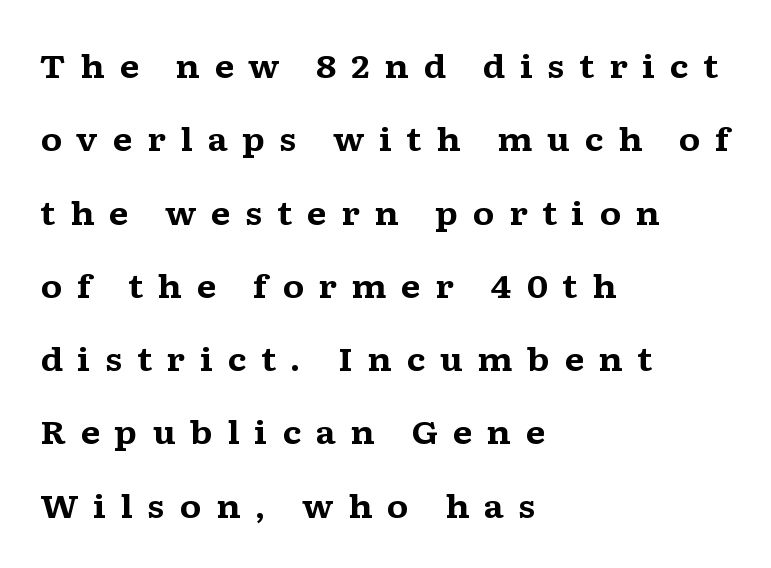
Q: Is the text bold? A: Yes.
Q: Is the text italic (slanted)? A: No, it is upright.
Q: Is the typeface a serif or a sans-serif typeface? A: Serif.
Q: Is the text underlined? A: No.
Q: How is the paragraph aligned? A: Left-aligned.
Q: Is the spacing between letters normal or unusually wide? A: Unusually wide.
Q: Is the spacing between lines tight, normal or loose? A: Loose.
Q: Width (condensed, normal, or wide)? A: Wide.
Q: Stroke contrast? A: Medium.
Q: x-height? A: Medium.
Q: Monospaced? A: No.
